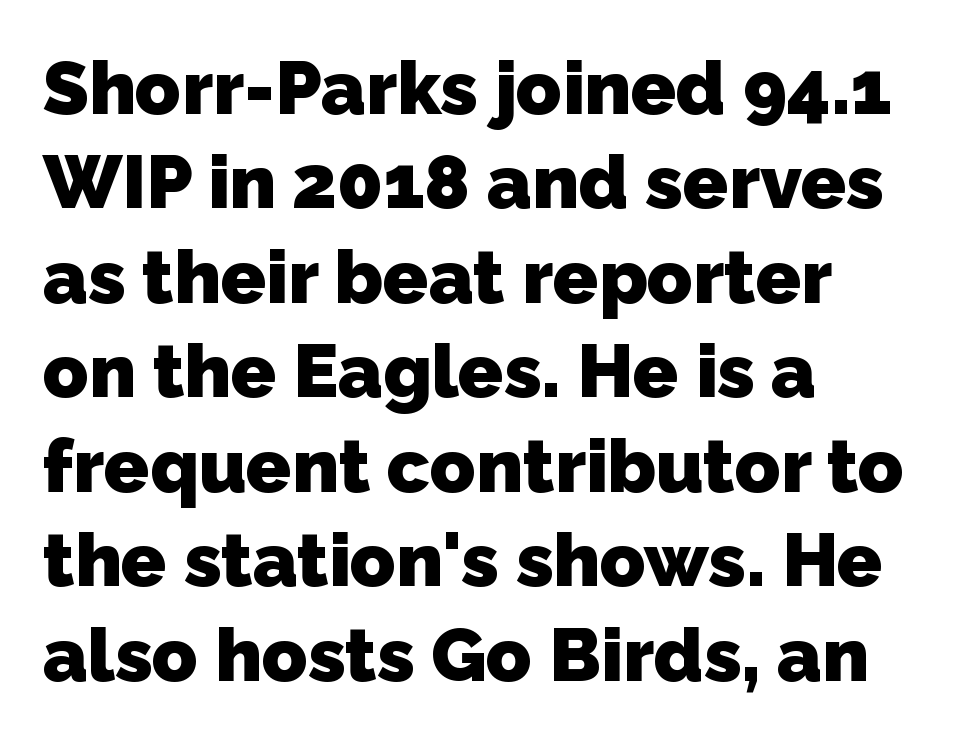
{"serif": "no", "bold": "yes", "weight": "heavy", "width": "normal", "stroke_contrast": "low", "x_height": "medium", "monospaced": "no", "underline": "no", "align": "left", "line_spacing": "normal", "line_spacing_ratio": 1.26, "letter_spacing": "normal", "letter_spacing_em": 0.0, "glyph_px": 75}
